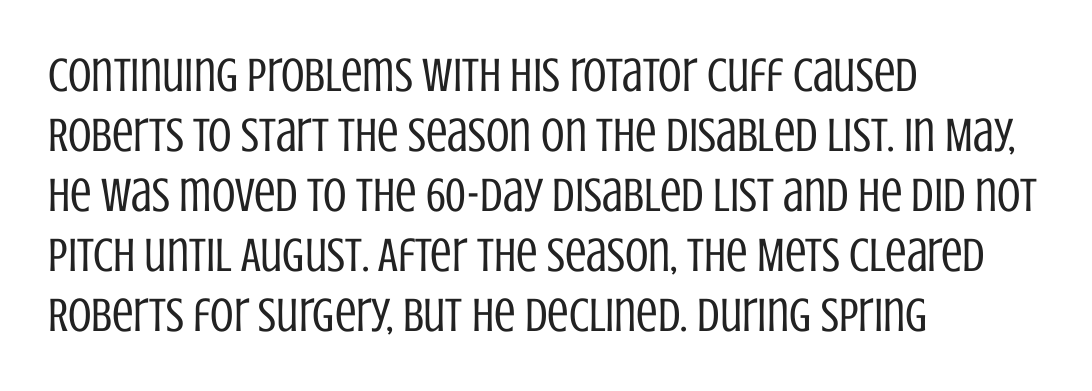
Successive baselines arrive at the customary interval. Each row of text sits above clean, open space. Nope, not italic — everything's standing straight. The rendering uses natural spacing where letterforms have individual widths. Examine the stroke ends and you'll find no serifs.
